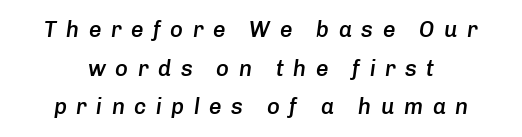
The image shows 22 px text type, italic (leaning right); set centered, line spacing 1.76x, unusually wide letter spacing (+0.43 em), not underlined.
